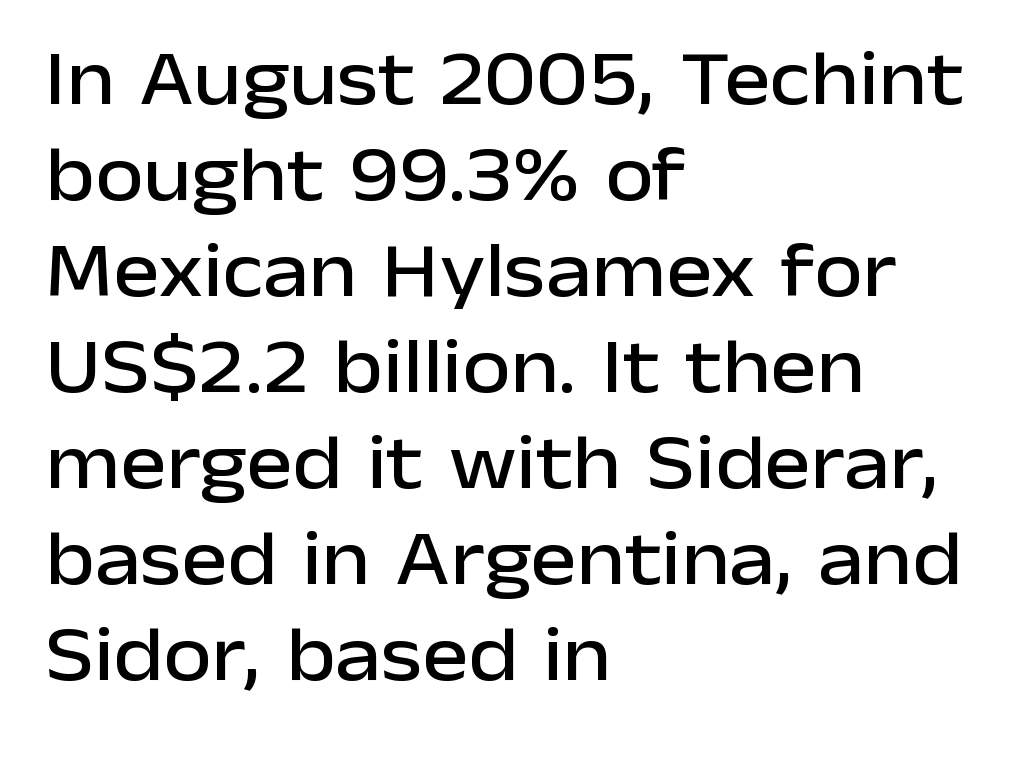
The image shows 78 px sans-serif type, upright; set left-aligned, line spacing 1.23x, normal letter spacing, not underlined; low stroke contrast and a medium x-height.
